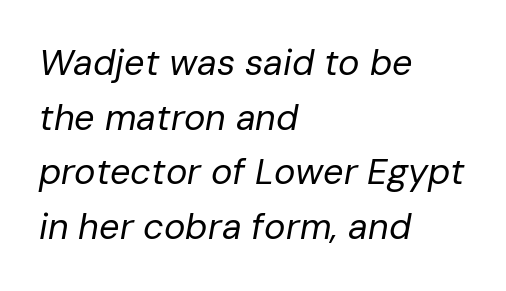
Is the block centered? No — it sits flush against the left margin. On a weight scale, this lands at 450 or below. The glyphs are unaccompanied by any horizontal stroke below them. Slanted lettering throughout. The face used here is proportionally spaced, like ordinary book or web type. Quick note: interline space is typical.
